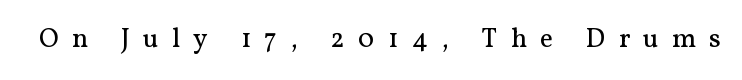
The image shows 27 px text type, upright; set unusually wide letter spacing (+0.5 em), not underlined.
